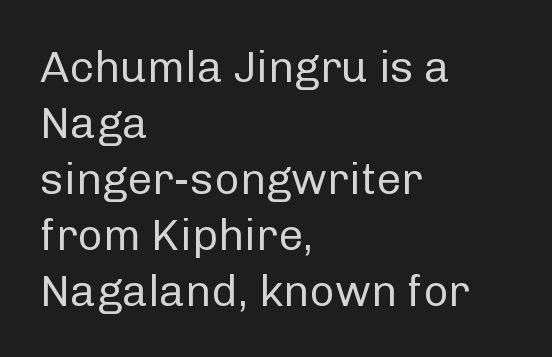
{"serif": "no", "italic": "no", "bold": "no", "weight": "regular", "width": "normal", "stroke_contrast": "low", "x_height": "medium", "monospaced": "no", "underline": "no", "align": "left", "line_spacing": "normal", "line_spacing_ratio": 1.27, "letter_spacing": "normal", "letter_spacing_em": 0.0, "glyph_px": 44}
